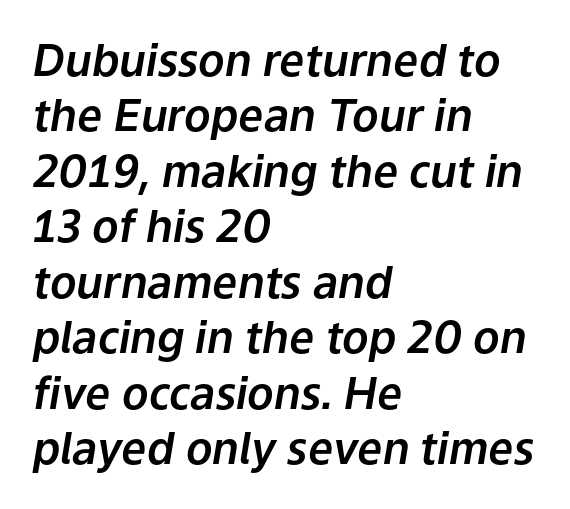
The image shows 44 px text type, italic (leaning right); set left-aligned, normal line spacing (1.26x), normal letter spacing, not underlined; low stroke contrast and a medium x-height.
